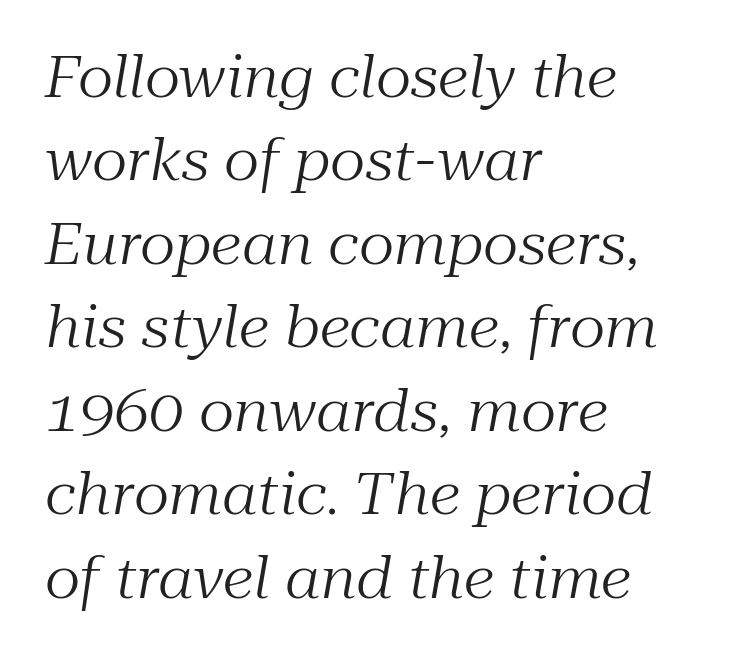
Beneath every word, the page is bare. Does the lettering tilt? It does — this is italic. One-word summary of the alignment: left. Check where the strokes stop: tiny serifs finish them off. The horizontal fit of the characters is conventional and even.
